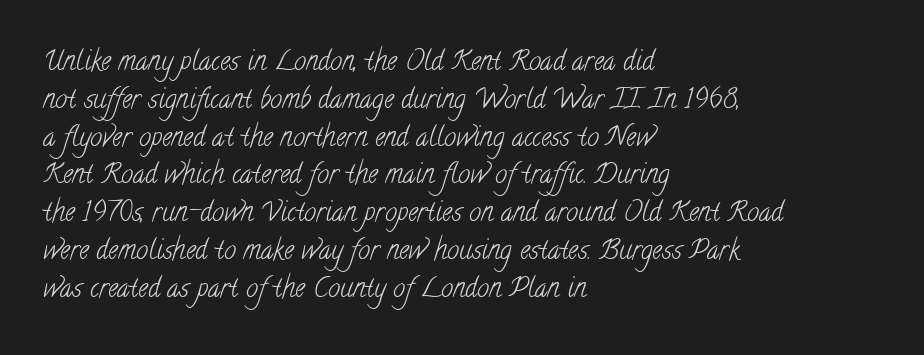
Q: Is the text bold? A: No.
Q: Is the text underlined? A: No.
Q: How is the paragraph aligned? A: Left-aligned.
Q: Is the spacing between letters normal or unusually wide? A: Normal.
Q: Is the spacing between lines tight, normal or loose? A: Normal.
